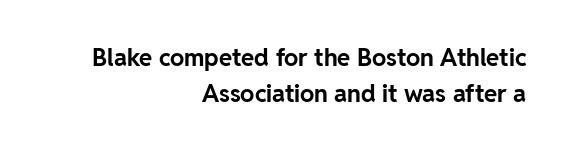
{"italic": "no", "bold": "yes", "underline": "no", "align": "right", "line_spacing": "normal", "line_spacing_ratio": 1.52, "letter_spacing": "normal", "letter_spacing_em": 0.0, "glyph_px": 24}
